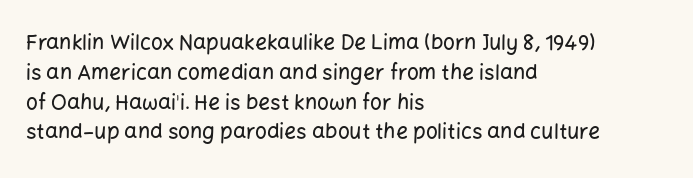
Which margin do the lines hug? The left one — the right edge is uneven. The letters stand upright; this is a roman face. Any mark beneath the type? The region is blank. The space between consecutive lines is moderate. No extra tracking has been applied to these lines.
